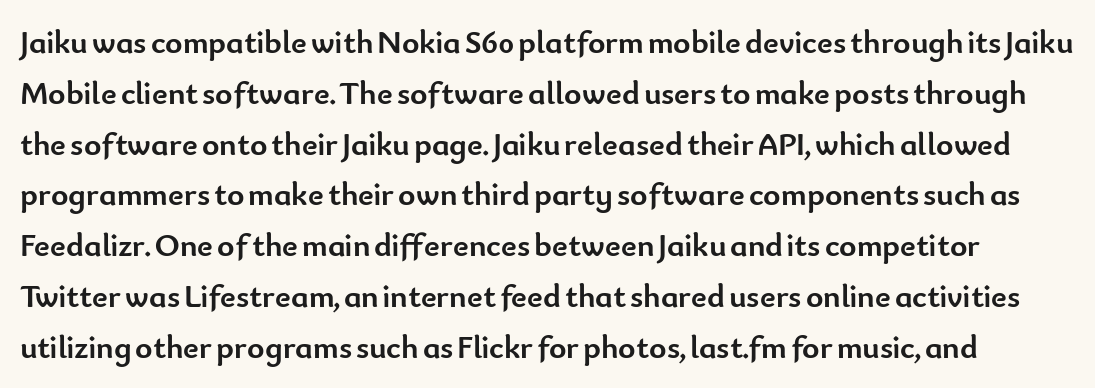
{"serif": "no", "italic": "no", "bold": "yes", "weight": "semibold", "width": "normal", "stroke_contrast": "low", "x_height": "small", "monospaced": "no", "underline": "no", "line_spacing": "normal", "line_spacing_ratio": 1.54, "letter_spacing": "normal", "letter_spacing_em": 0.0, "glyph_px": 33}
